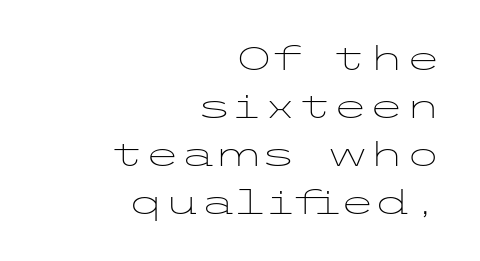
The image shows 33 px light, wide sans-serif type, upright; set right-aligned, normal line spacing (1.45x), normal letter spacing, not underlined; low stroke contrast and a medium x-height.
